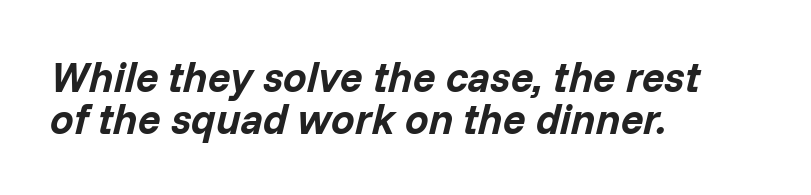
Q: Is the text bold? A: Yes.
Q: Is the text italic (slanted)? A: Yes, it leans right by about 14 degrees.
Q: Is the text underlined? A: No.
Q: How is the paragraph aligned? A: Left-aligned.
Q: Is the spacing between letters normal or unusually wide? A: Normal.
Q: Is the spacing between lines tight, normal or loose? A: Tight.
Q: Width (condensed, normal, or wide)? A: Normal.
Q: Stroke contrast? A: Low.
Q: x-height? A: Medium.
Q: Monospaced? A: No.
